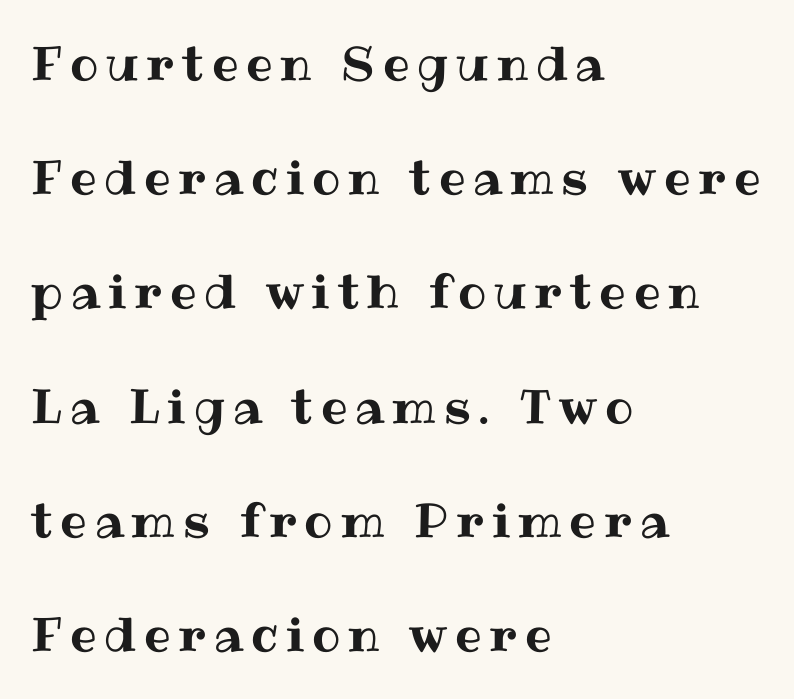
It's the straight-up-and-down kind of type. Horizontal alignment here is leftward, the default for most running prose. The line-height multiplier appears high, well above default. Looks like regular typesetting: each glyph gets only the width it needs.
